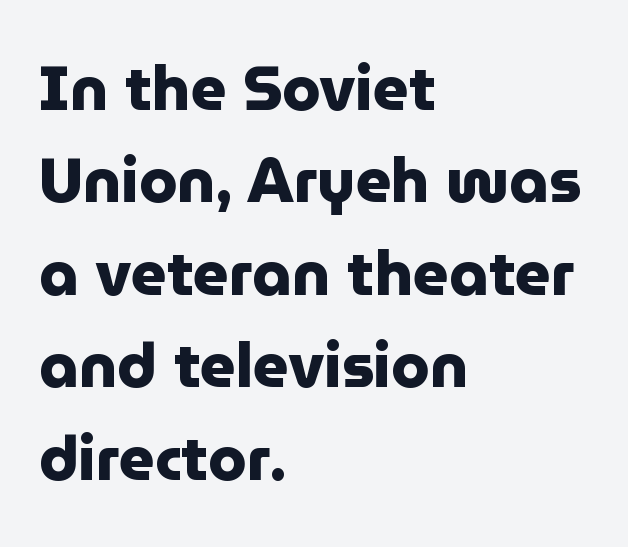
Q: Is the text bold? A: Yes.
Q: Is the text italic (slanted)? A: No, it is upright.
Q: Is the typeface a serif or a sans-serif typeface? A: Sans-serif.
Q: Is the text underlined? A: No.
Q: How is the paragraph aligned? A: Left-aligned.
Q: Is the spacing between letters normal or unusually wide? A: Normal.
Q: Is the spacing between lines tight, normal or loose? A: Normal.
Q: Width (condensed, normal, or wide)? A: Normal.
Q: Stroke contrast? A: Low.
Q: x-height? A: Medium.
Q: Monospaced? A: No.
